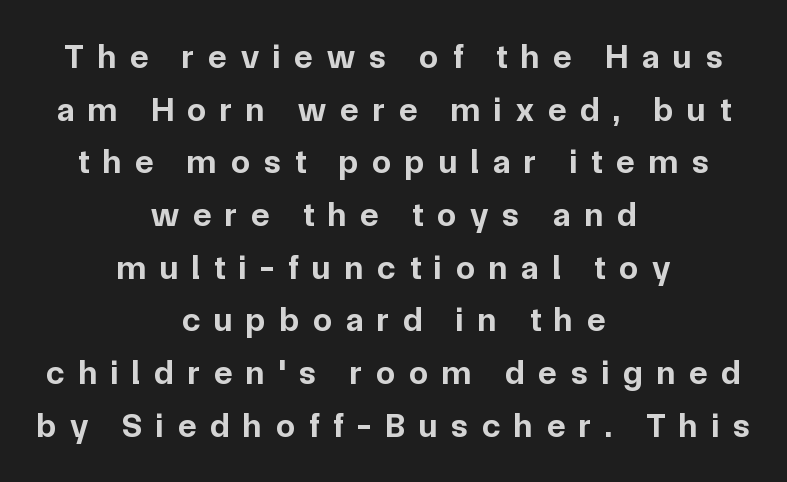
There is plenty of visible air inserted between adjacent glyphs. The paragraph has two soft edges and a firm central axis. The designer left line spacing at the default. Is this a fixed-width face? No — the glyphs have proportional, varying widths. Posture: vertical.
